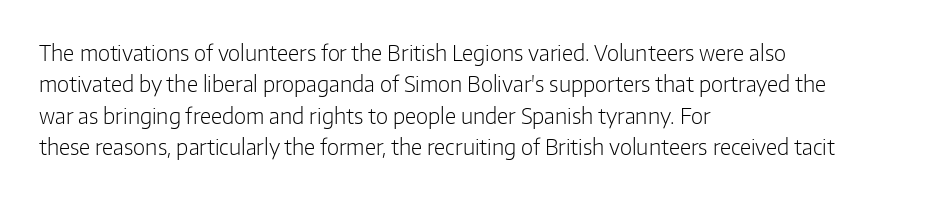
{"italic": "no", "bold": "no", "underline": "no", "align": "left", "line_spacing": "normal", "line_spacing_ratio": 1.5, "letter_spacing": "normal", "letter_spacing_em": 0.0, "glyph_px": 21}
